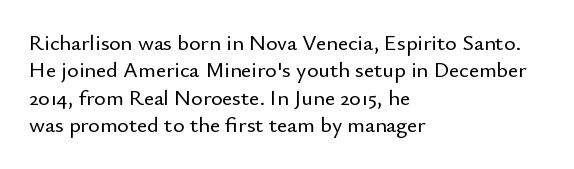
Letter spacing: default. Words float on clear page, feet unadorned. Every stem runs plumb, perpendicular to the baseline. Is there much room between lines? A standard amount, neither cramped nor airy. Reading down the block, your eye returns to a fixed left position each line.
